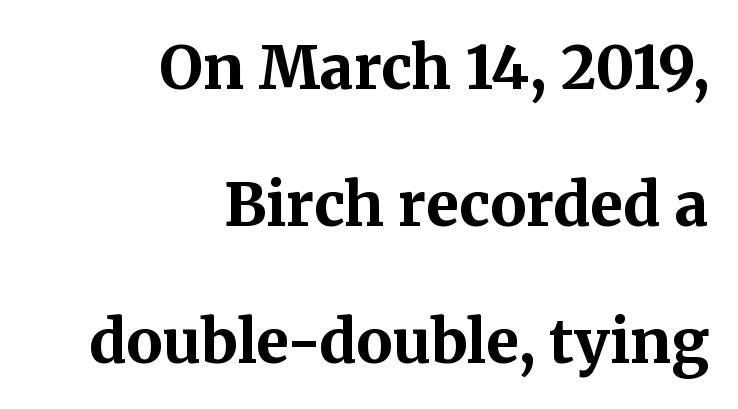
{"serif": "yes", "italic": "no", "bold": "yes", "weight": "bold", "width": "normal", "stroke_contrast": "medium", "x_height": "medium", "monospaced": "no", "underline": "no", "align": "right", "line_spacing": "loose", "line_spacing_ratio": 2.28, "letter_spacing": "normal", "letter_spacing_em": 0.0, "glyph_px": 60}
